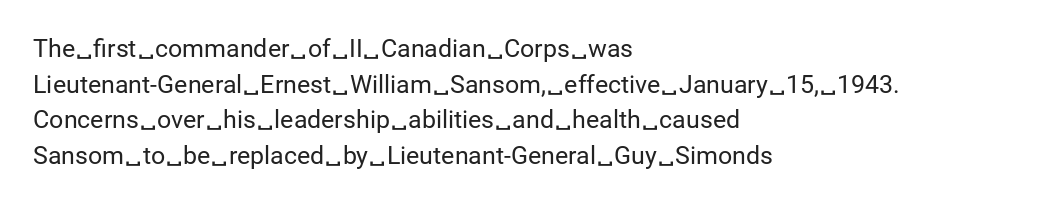
No word sits above an underline. These lines stack with their left ends in a neat column. The line-height multiplier appears to be the usual default. Ordinary non-slanted type is in use. Students, note that the glyphs here touch the page at normal intervals.
